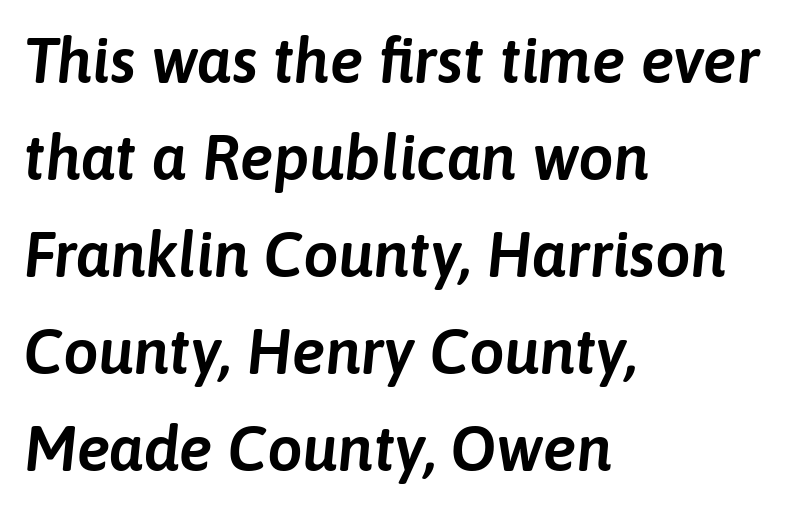
The image shows 63 px text type, italic (leaning right); set left-aligned, normal line spacing (1.54x), normal letter spacing, not underlined; low stroke contrast and a medium x-height.
